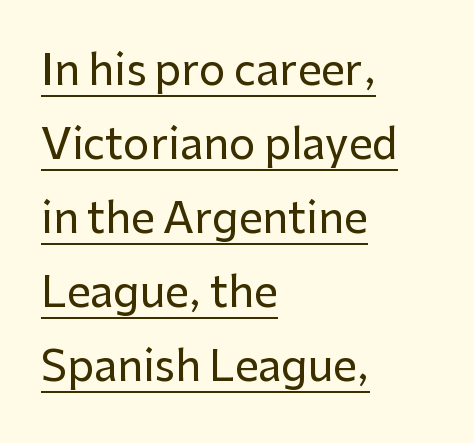
Classification — sans serif. Is there an underline? Yes — a line sits under the letters. Do the letters lean? They stand straight. Spacing verdict: proportional, widths tailored to each character.
